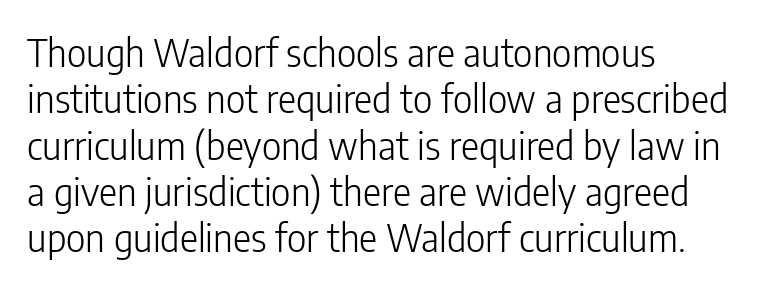
The image shows 38 px light, condensed sans-serif type, upright; set left-aligned, line spacing 1.22x, normal letter spacing, not underlined; low stroke contrast and a medium x-height.
